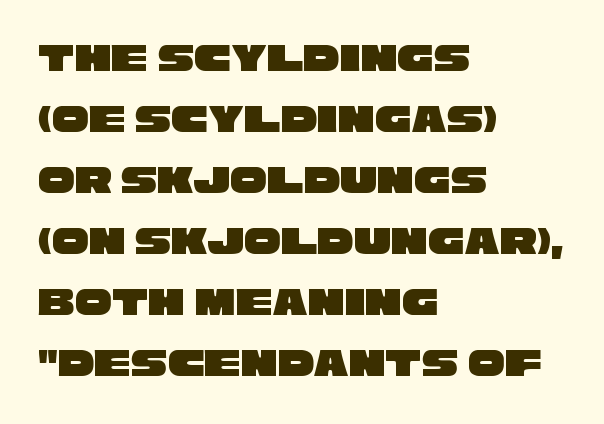
Q: Is the typeface a serif or a sans-serif typeface? A: Sans-serif.
Q: Is the text underlined? A: No.
Q: How is the paragraph aligned? A: Left-aligned.
Q: Is the spacing between letters normal or unusually wide? A: Normal.
Q: Is the spacing between lines tight, normal or loose? A: Normal.
Q: Width (condensed, normal, or wide)? A: Wide.
Q: Stroke contrast? A: Low.
Q: x-height? A: Large.
Q: Monospaced? A: No.
